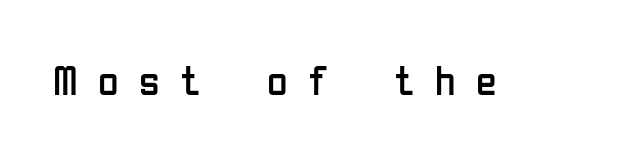
Q: Is the text bold? A: No.
Q: Is the text italic (slanted)? A: No, it is upright.
Q: Is the typeface a serif or a sans-serif typeface? A: Sans-serif.
Q: Is the text underlined? A: No.
Q: Is the spacing between letters normal or unusually wide? A: Unusually wide.
Q: Width (condensed, normal, or wide)? A: Condensed.
Q: Stroke contrast? A: Low.
Q: x-height? A: Medium.
Q: Monospaced? A: No.
